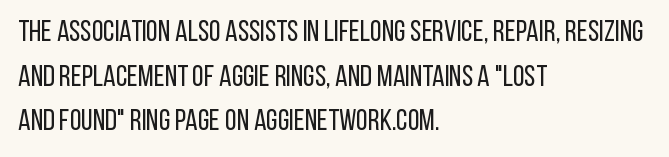
{"serif": "no", "italic": "no", "bold": "no", "weight": "regular", "width": "condensed", "stroke_contrast": "low", "x_height": "large", "monospaced": "no", "underline": "no", "align": "left", "line_spacing": "normal", "line_spacing_ratio": 1.49, "letter_spacing": "normal", "letter_spacing_em": 0.0, "glyph_px": 30}
